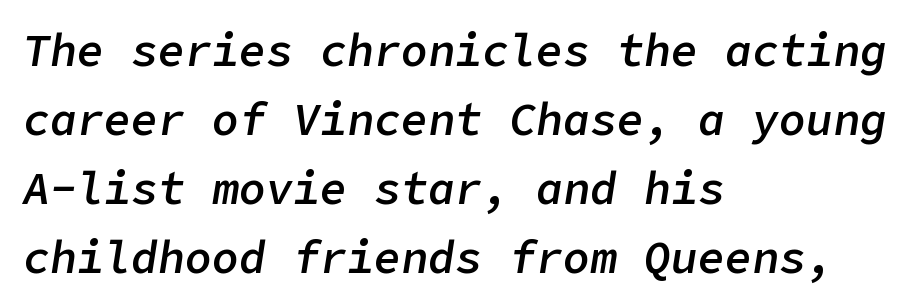
Q: Is the text bold? A: Semi-bold.
Q: Is the text italic (slanted)? A: Yes, it leans right by about 9 degrees.
Q: Is the text underlined? A: No.
Q: How is the paragraph aligned? A: Left-aligned.
Q: Is the spacing between letters normal or unusually wide? A: Normal.
Q: Is the spacing between lines tight, normal or loose? A: Normal.
Q: Width (condensed, normal, or wide)? A: Normal.
Q: Stroke contrast? A: Low.
Q: x-height? A: Medium.
